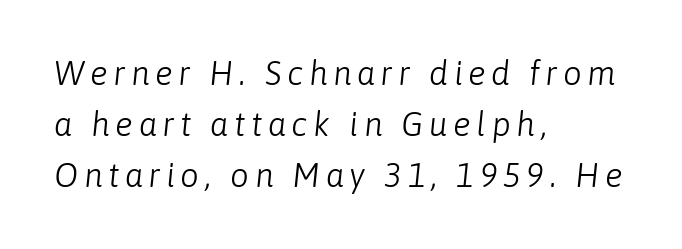
Q: Is the text bold? A: No.
Q: Is the text italic (slanted)? A: Yes, it leans right by about 6 degrees.
Q: Is the text underlined? A: No.
Q: How is the paragraph aligned? A: Left-aligned.
Q: Is the spacing between lines tight, normal or loose? A: Normal.
Q: Width (condensed, normal, or wide)? A: Normal.
Q: Stroke contrast? A: Low.
Q: x-height? A: Medium.
Q: Monospaced? A: No.
